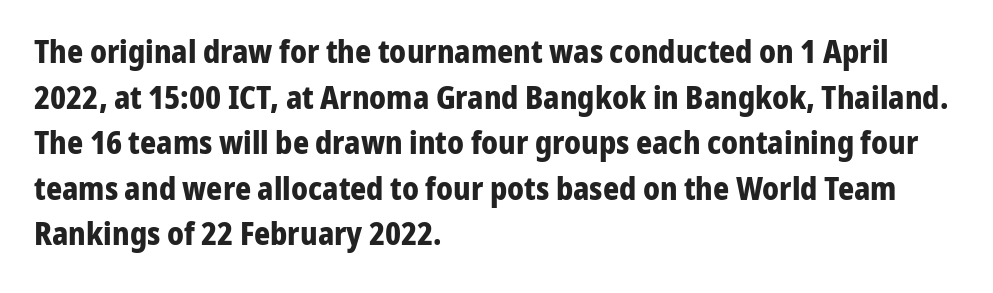
The font family rendered here belongs to the sans-serif group. The tracking reads as untouched default to a designer's eye. The specimen reads as upright at a glance. A normal amount of white space separates one row of letters from the next. The baseline area is clear. The lines are quadded left.
